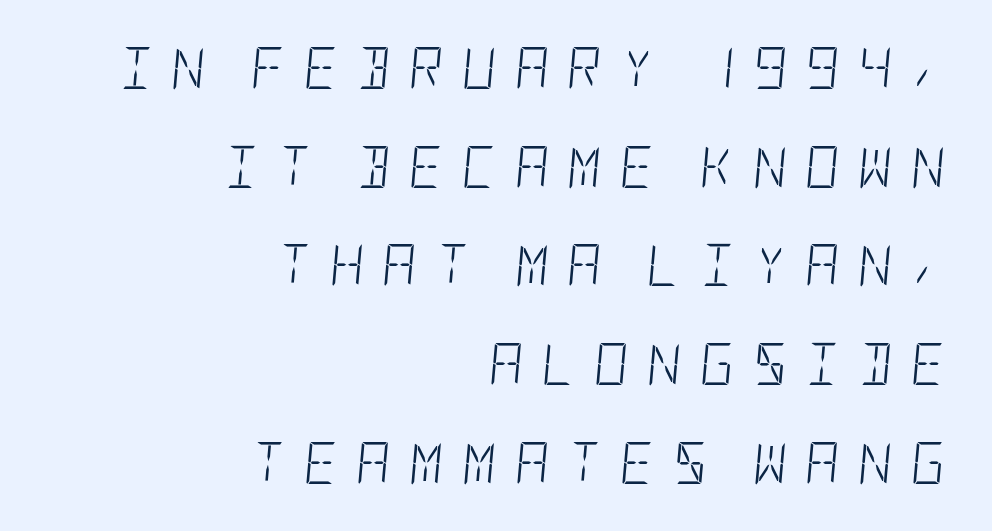
Q: Is the text bold? A: No.
Q: Is the text italic (slanted)? A: Yes, it leans right by about 5 degrees.
Q: Is the text underlined? A: No.
Q: How is the paragraph aligned? A: Right-aligned.
Q: Is the spacing between letters normal or unusually wide? A: Unusually wide.
Q: Is the spacing between lines tight, normal or loose? A: Loose.
Q: Width (condensed, normal, or wide)? A: Condensed.
Q: Stroke contrast? A: Low.
Q: x-height? A: Large.
